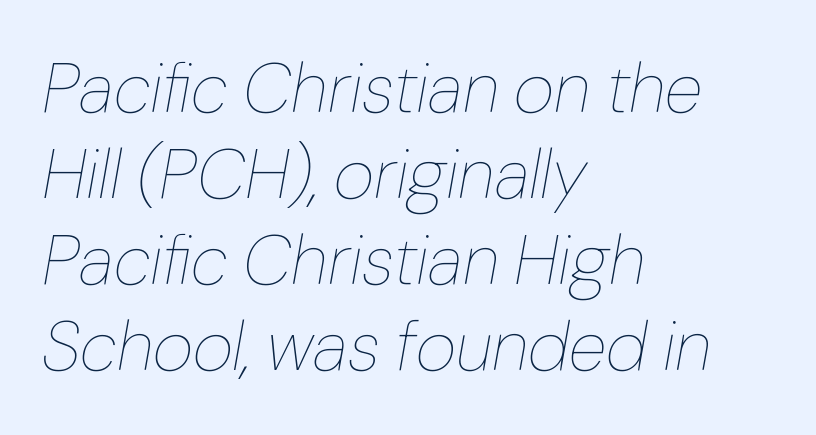
Would a proofreader flag this as italicized? Yes. The type is set solid horizontally, with unmodified tracking. The area under the type is left untouched. Each line starts at the same left margin while the right side varies.
